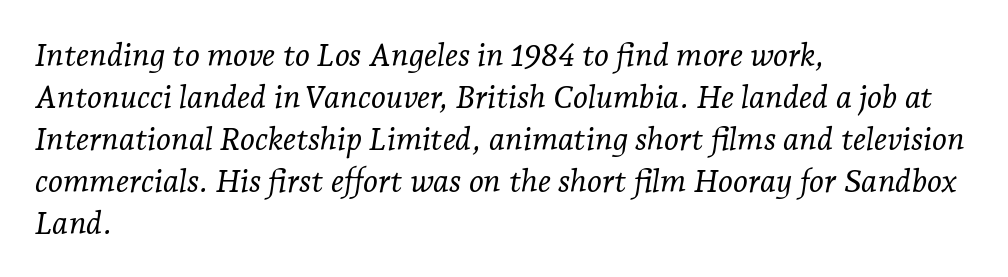
Q: Is the text bold? A: No.
Q: Is the text italic (slanted)? A: Yes, it leans right by about 7 degrees.
Q: Is the typeface a serif or a sans-serif typeface? A: Serif.
Q: Is the text underlined? A: No.
Q: How is the paragraph aligned? A: Left-aligned.
Q: Is the spacing between letters normal or unusually wide? A: Normal.
Q: Is the spacing between lines tight, normal or loose? A: Normal.
Q: Width (condensed, normal, or wide)? A: Normal.
Q: Stroke contrast? A: Low.
Q: x-height? A: Medium.
Q: Monospaced? A: No.
